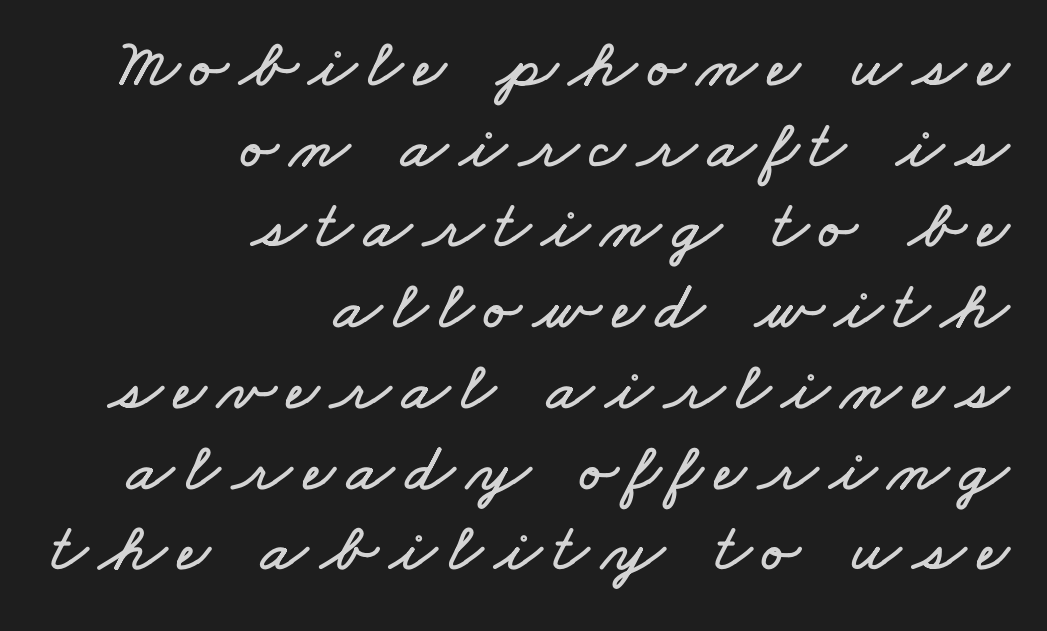
Q: Is the text underlined? A: No.
Q: How is the paragraph aligned? A: Right-aligned.
Q: Width (condensed, normal, or wide)? A: Wide.
Q: Stroke contrast? A: Low.
Q: x-height? A: Small.
Q: Monospaced? A: No.
